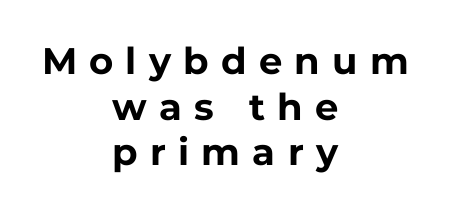
The image shows 37 px bold sans-serif type, upright; set centered, line spacing 1.23x, unusually wide letter spacing (+0.33 em), not underlined; low stroke contrast and a medium x-height.
